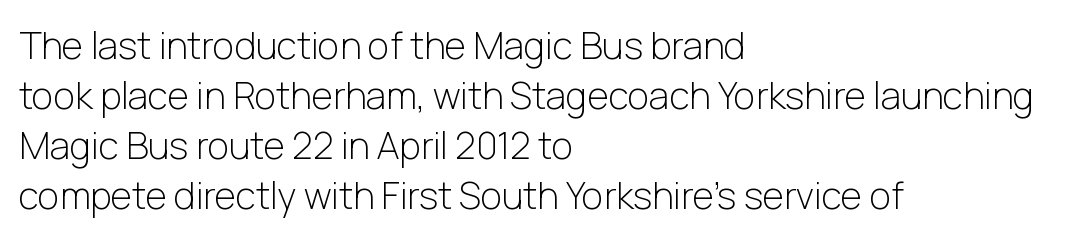
Tracking value appears to be zero — textbook default spacing. Layout note: lines flush left. Varying glyph widths throughout — classic text-font behaviour. No heavy texture on the line: the type isn't bold. Underlining? Definitely not there.
